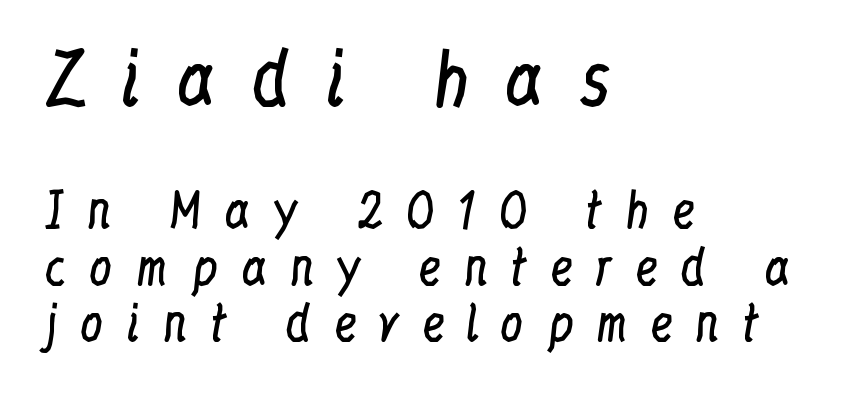
{"serif": "yes", "bold": "no", "weight": "regular", "width": "condensed", "stroke_contrast": "low", "x_height": "medium", "monospaced": "no", "underline": "no", "align": "left", "line_spacing_ratio": 1.21, "letter_spacing": "wide", "letter_spacing_em": 0.46, "larger_block": "first", "size_ratio": 1.51, "glyph_px": 71}
